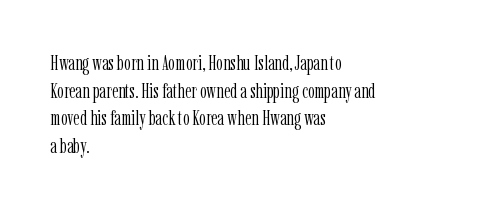
Q: Is the text bold? A: No.
Q: Is the text italic (slanted)? A: No, it is upright.
Q: Is the text underlined? A: No.
Q: How is the paragraph aligned? A: Left-aligned.
Q: Is the spacing between letters normal or unusually wide? A: Normal.
Q: Is the spacing between lines tight, normal or loose? A: Normal.
